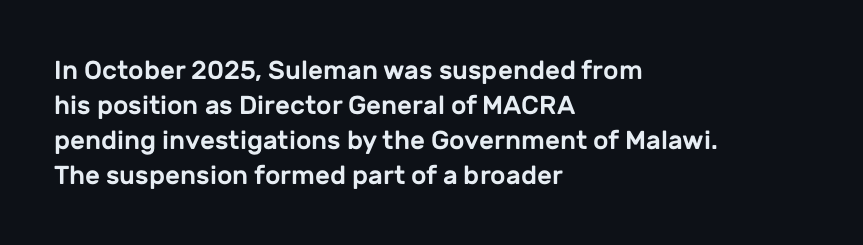
The letters stand straight up with perfectly vertical stems. Anything drawn beneath the words? Only blank space. Vertical spacing — default. Short note: letters normally spaced. Leftover space on each line is placed entirely after the last word.
